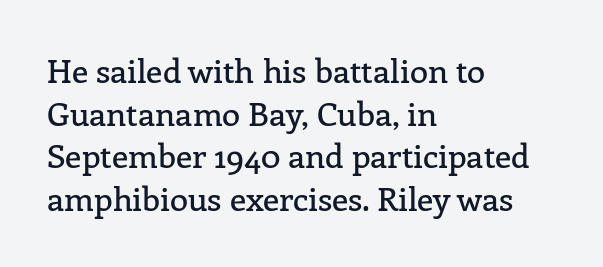
The letters stand straight up with perfectly vertical stems. A normal amount of white space separates one row of letters from the next. The rendering uses natural spacing where letterforms have individual widths. Descender tails drop into unmarked territory. Note: serifs present on the glyphs.
